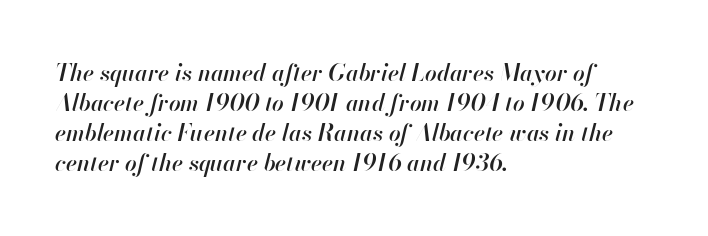
How would I describe the line gaps? Plain and ordinary. Only glyphs here, with clear space below each row. The tracking reads as untouched default to a designer's eye. Weight: semibold (demi). Every character sits at an angle, as italics do.
